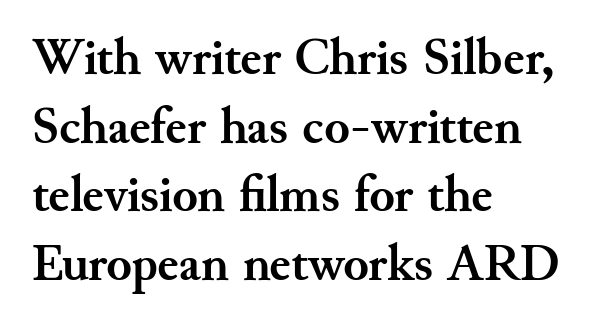
Looks like regular typesetting: each glyph gets only the width it needs. Regarding serifs, this sample has them. Compared with typical body copy, the letter spacing here is the same. The gap between lines stays unmarked.
